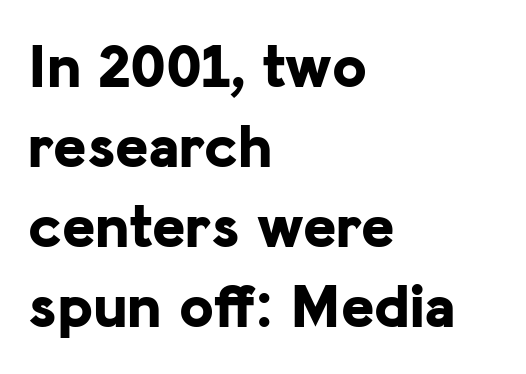
Q: Is the text bold? A: Yes.
Q: Is the text italic (slanted)? A: No, it is upright.
Q: Is the typeface a serif or a sans-serif typeface? A: Sans-serif.
Q: Is the text underlined? A: No.
Q: How is the paragraph aligned? A: Left-aligned.
Q: Is the spacing between letters normal or unusually wide? A: Normal.
Q: Is the spacing between lines tight, normal or loose? A: Normal.
Q: Width (condensed, normal, or wide)? A: Normal.
Q: Stroke contrast? A: Low.
Q: x-height? A: Medium.
Q: Monospaced? A: No.
